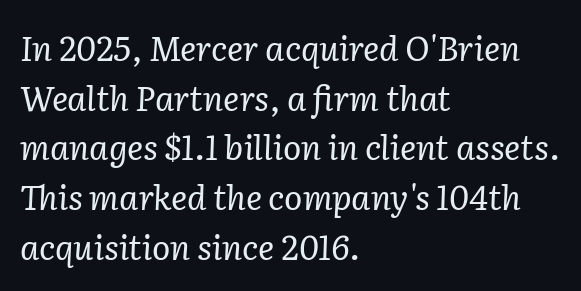
Q: Is the text bold? A: No.
Q: Is the text italic (slanted)? A: Yes, it leans right by about 2 degrees.
Q: Is the typeface a serif or a sans-serif typeface? A: Serif.
Q: Is the text underlined? A: No.
Q: How is the paragraph aligned? A: Left-aligned.
Q: Is the spacing between letters normal or unusually wide? A: Normal.
Q: Is the spacing between lines tight, normal or loose? A: Normal.
Q: Width (condensed, normal, or wide)? A: Normal.
Q: Stroke contrast? A: Low.
Q: x-height? A: Medium.
Q: Monospaced? A: No.
